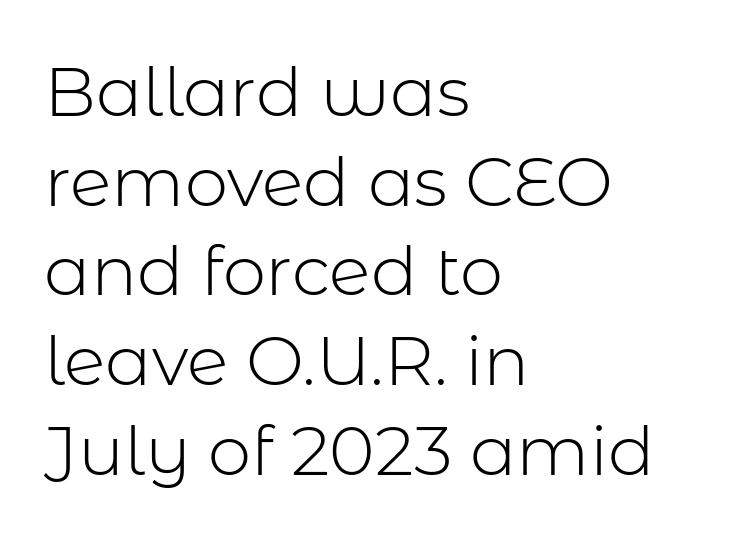
{"serif": "no", "italic": "no", "bold": "no", "weight": "light", "width": "normal", "stroke_contrast": "low", "x_height": "medium", "monospaced": "no", "underline": "no", "align": "left", "line_spacing": "normal", "line_spacing_ratio": 1.3, "letter_spacing": "normal", "letter_spacing_em": 0.0, "glyph_px": 69}
